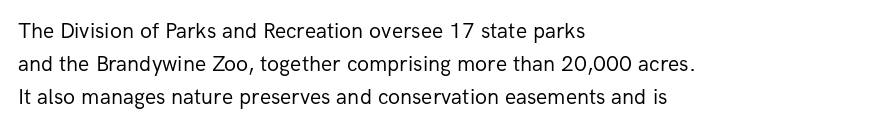
Descender tails drop into unmarked territory. Vertically, the passage feels balanced, rows spaced as you'd expect. The typesetter chose a ragged-right arrangement here. The typography opts for an upright posture over an oblique one. The rendering keeps characters at their native spacing. Stroke mass is kept to a normal reading level or below.
